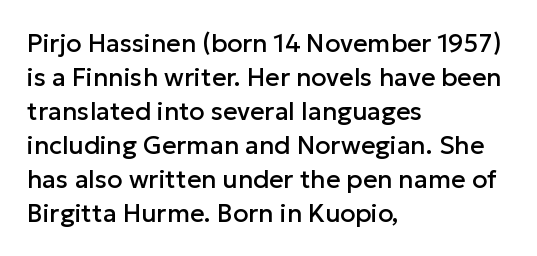
The image shows 25 px text type, upright; set left-aligned, normal line spacing (1.36x), normal letter spacing, not underlined.
